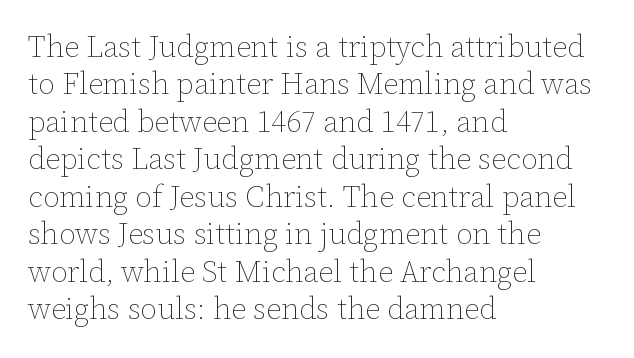
The image shows 30 px thin type, upright; set left-aligned, normal line spacing (1.25x), normal letter spacing, not underlined; low stroke contrast and a medium x-height.
